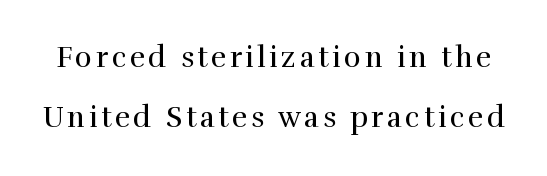
The typeface chosen for these lines features serifs. A roman cut, with each character standing at attention. A great deal of white space separates one row of letters from the next. No extra ink here — the face is not bold. Note the varied advance widths — an 'i' is clearly narrower than an 'm'. The glyphs are unaccompanied by any horizontal stroke below them.
